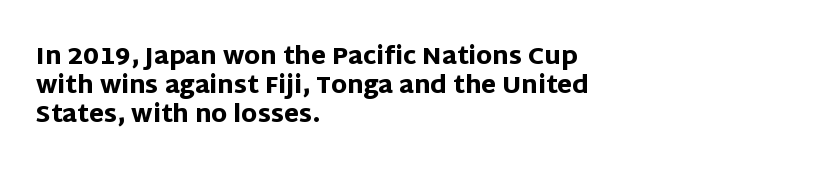
{"italic": "no", "bold": "yes", "underline": "no", "align": "left", "line_spacing_ratio": 1.21, "letter_spacing": "normal", "letter_spacing_em": 0.0, "glyph_px": 24}
